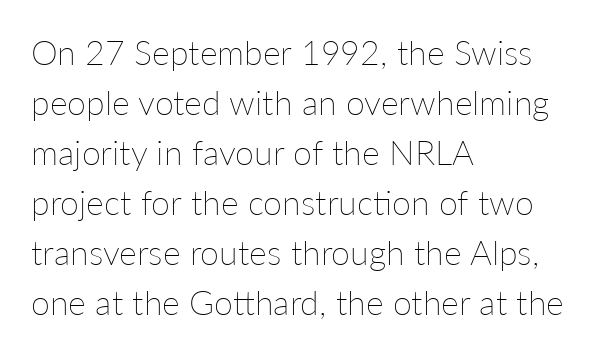
Q: Is the text bold? A: No.
Q: Is the text italic (slanted)? A: No, it is upright.
Q: Is the text underlined? A: No.
Q: How is the paragraph aligned? A: Left-aligned.
Q: Is the spacing between letters normal or unusually wide? A: Normal.
Q: Is the spacing between lines tight, normal or loose? A: Normal.
Q: Width (condensed, normal, or wide)? A: Normal.
Q: Stroke contrast? A: Low.
Q: x-height? A: Medium.
Q: Monospaced? A: No.
